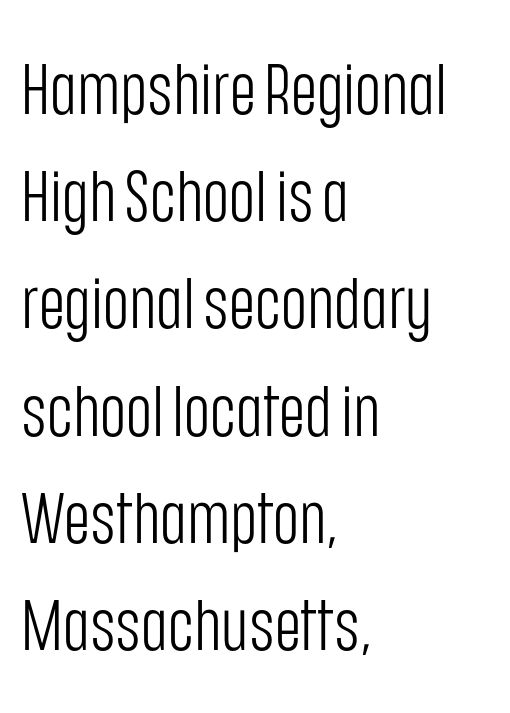
Q: Is the text bold? A: No.
Q: Is the text italic (slanted)? A: No, it is upright.
Q: Is the typeface a serif or a sans-serif typeface? A: Sans-serif.
Q: Is the text underlined? A: No.
Q: How is the paragraph aligned? A: Left-aligned.
Q: Is the spacing between letters normal or unusually wide? A: Normal.
Q: Is the spacing between lines tight, normal or loose? A: Normal.
Q: Width (condensed, normal, or wide)? A: Condensed.
Q: Stroke contrast? A: Low.
Q: x-height? A: Large.
Q: Monospaced? A: No.
